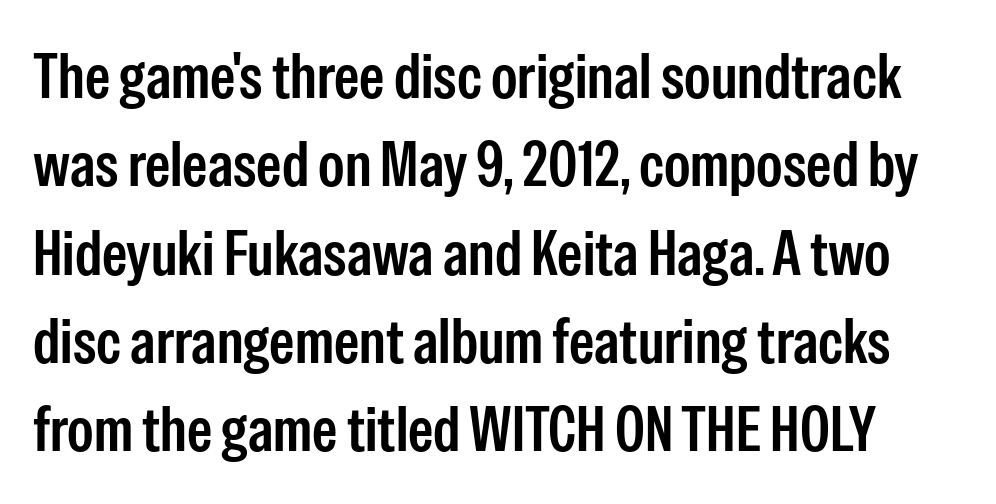
Q: Is the text italic (slanted)? A: No, it is upright.
Q: Is the typeface a serif or a sans-serif typeface? A: Sans-serif.
Q: Is the text underlined? A: No.
Q: Is the spacing between letters normal or unusually wide? A: Normal.
Q: Is the spacing between lines tight, normal or loose? A: Normal.
Q: Width (condensed, normal, or wide)? A: Condensed.
Q: Stroke contrast? A: Low.
Q: x-height? A: Medium.
Q: Monospaced? A: No.
